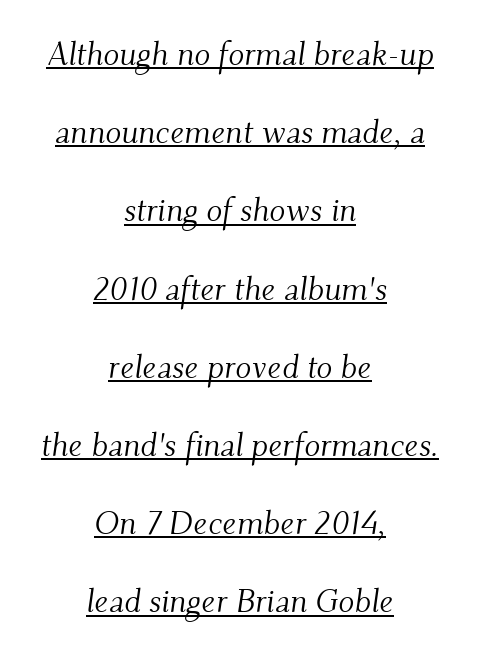
The image shows 33 px light serif type, italic (leaning right); set centered, loose line spacing (2.37x), normal letter spacing, underlined; medium stroke contrast and a small x-height.
